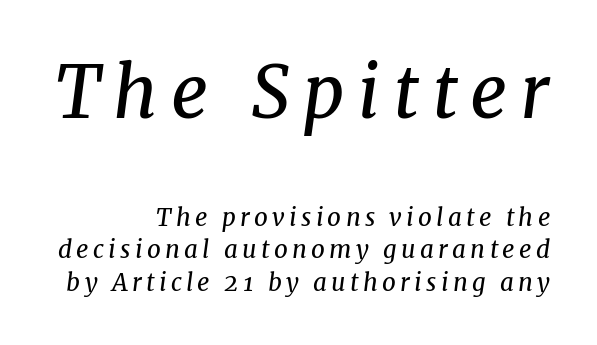
{"serif": "yes", "italic": "yes", "lean": "right", "slant_degrees": 8, "bold": "no", "weight": "regular", "width": "normal", "stroke_contrast": "medium", "x_height": "medium", "monospaced": "no", "underline": "no", "align": "right", "line_spacing": "normal", "line_spacing_ratio": 1.35, "larger_block": "first", "size_ratio": 3.0, "glyph_px": 72}
